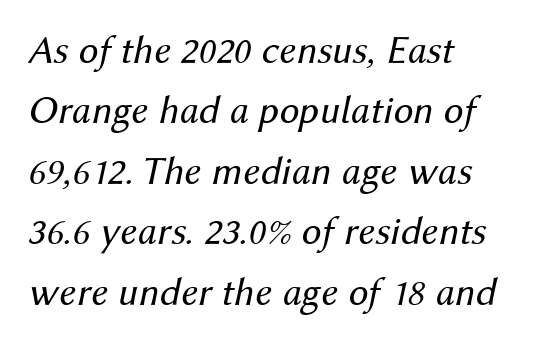
Baseline-to-baseline distance is the conventional proportion of letter height. The letters are slanted; this is an italic face. Spacing verdict: proportional, widths tailored to each character. Horizontal alignment here is leftward, the default for most running prose. Summary of weight: not heavy and not bold.
